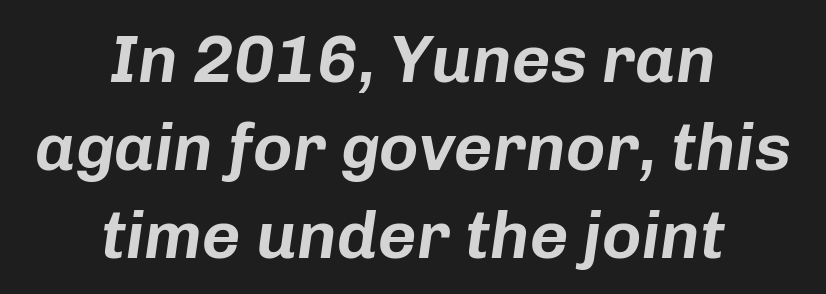
Q: Is the text italic (slanted)? A: Yes, it leans right by about 8 degrees.
Q: Is the text underlined? A: No.
Q: How is the paragraph aligned? A: Centered.
Q: Is the spacing between letters normal or unusually wide? A: Normal.
Q: Is the spacing between lines tight, normal or loose? A: Normal.
Q: Width (condensed, normal, or wide)? A: Normal.
Q: Stroke contrast? A: Low.
Q: x-height? A: Medium.
Q: Monospaced? A: No.
